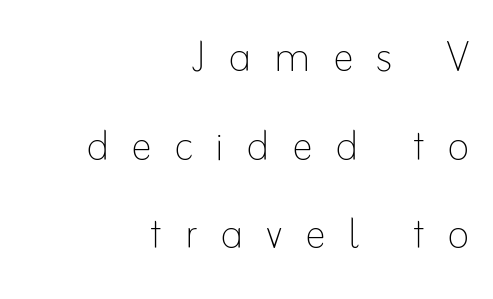
The image shows 53 px thin type, upright; set right-aligned, normal line spacing (1.67x), unusually wide letter spacing (+0.42 em), not underlined; low stroke contrast and a small x-height.
